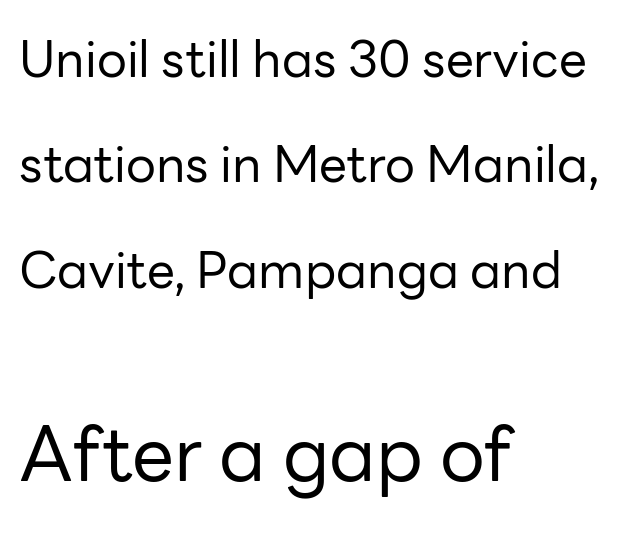
If you measured baseline to baseline, you'd find a long distance. Is the block centered? No — it sits flush against the left margin. Vertical stems look standard width or narrower in stroke. Grotesque or geometric, the face here clearly has no serifs.
